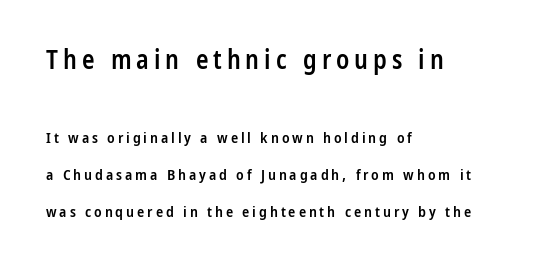
The image shows 26 px text type, upright; set left-aligned, loose line spacing (2.45x), not underlined; the first (top) block is 1.73x larger.
